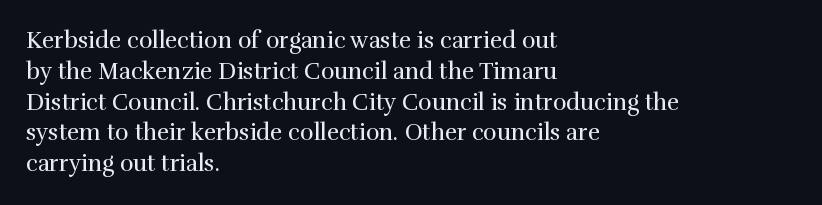
The image shows 23 px text type, upright; set left-aligned, normal line spacing (1.34x), normal letter spacing, not underlined.
